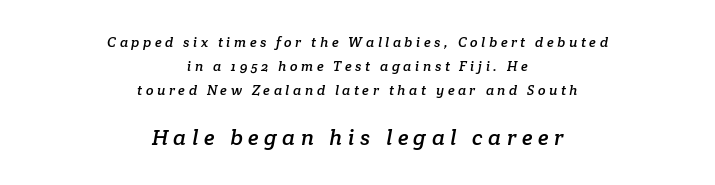
The image shows 22 px text type; set centered, line spacing 1.72x, unusually wide letter spacing (+0.25 em), not underlined; the second (bottom) block is 1.57x larger.
